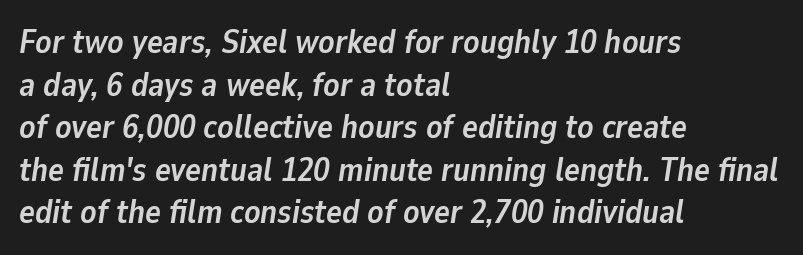
{"italic": "yes", "lean": "right", "slant_degrees": 9, "bold": "yes", "weight": "semibold", "width": "normal", "stroke_contrast": "low", "x_height": "medium", "monospaced": "no", "underline": "no", "align": "left", "line_spacing": "normal", "line_spacing_ratio": 1.29, "letter_spacing": "normal", "letter_spacing_em": 0.0, "glyph_px": 33}
